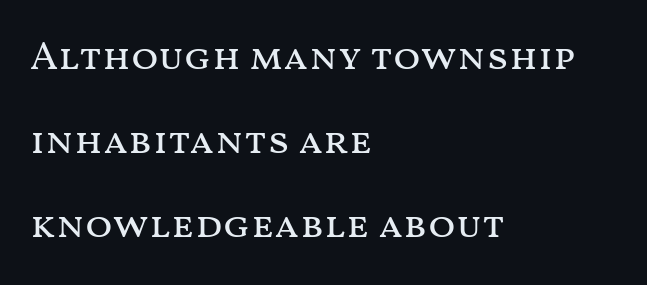
The image shows 40 px regular-weight, wide type, upright; set left-aligned, loose line spacing (2.1x), normal letter spacing, not underlined; medium stroke contrast and a medium x-height.
